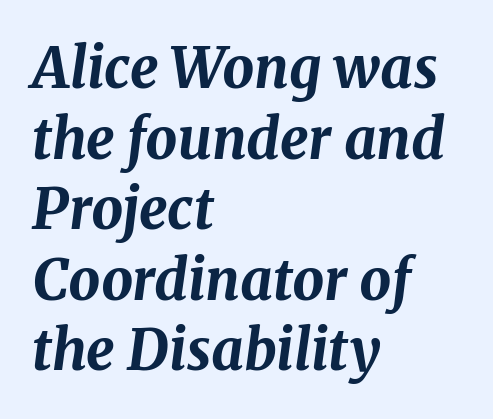
The image shows 56 px bold type, italic (leaning right); set left-aligned, normal line spacing (1.26x), normal letter spacing, not underlined; medium stroke contrast and a medium x-height.
